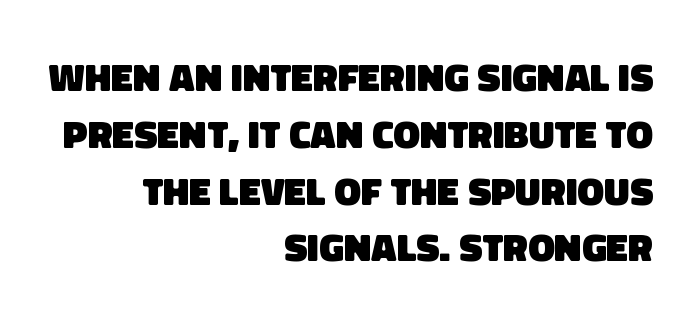
Q: Is the text bold? A: Yes.
Q: Is the typeface a serif or a sans-serif typeface? A: Sans-serif.
Q: Is the text underlined? A: No.
Q: How is the paragraph aligned? A: Right-aligned.
Q: Is the spacing between letters normal or unusually wide? A: Normal.
Q: Is the spacing between lines tight, normal or loose? A: Normal.
Q: Width (condensed, normal, or wide)? A: Normal.
Q: Stroke contrast? A: Low.
Q: x-height? A: Large.
Q: Monospaced? A: No.
